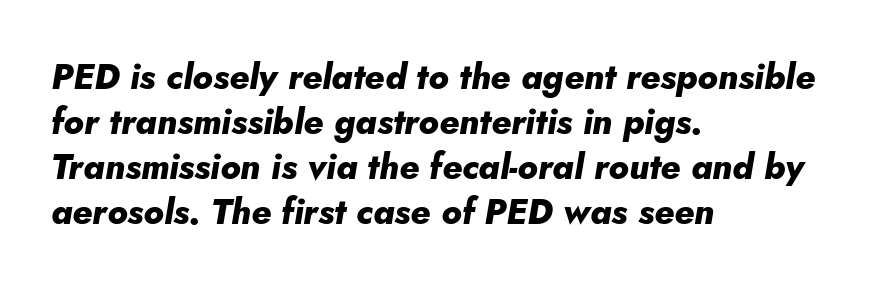
{"italic": "yes", "lean": "right", "slant_degrees": 5, "bold": "yes", "weight": "heavy", "width": "normal", "stroke_contrast": "low", "x_height": "small", "monospaced": "no", "underline": "no", "align": "left", "line_spacing": "normal", "line_spacing_ratio": 1.29, "letter_spacing": "normal", "letter_spacing_em": 0.0, "glyph_px": 35}
